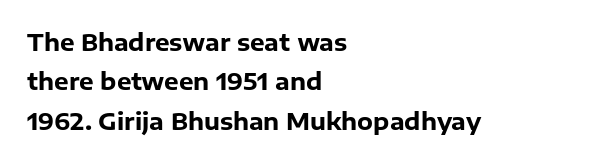
The rendering anchors every line to the left-hand side. How are the letters spaced? Ordinarily, with no added tracking. Descenders are the only things crossing below the line. Chunky letters — that's bold for sure. Style check: upright.
